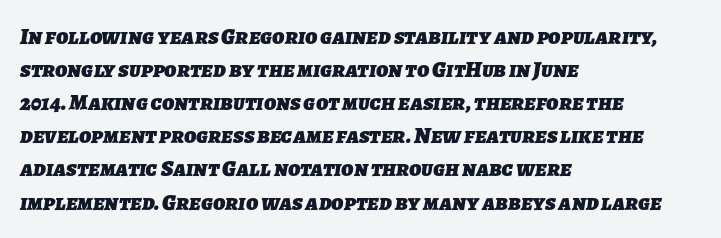
Bold? Absolutely — the strokes are thick and heavy. Descenders are the only things crossing below the line. The rows are spaced the way most documents space them. You could call the tracking neutral — neither tight nor loose.
